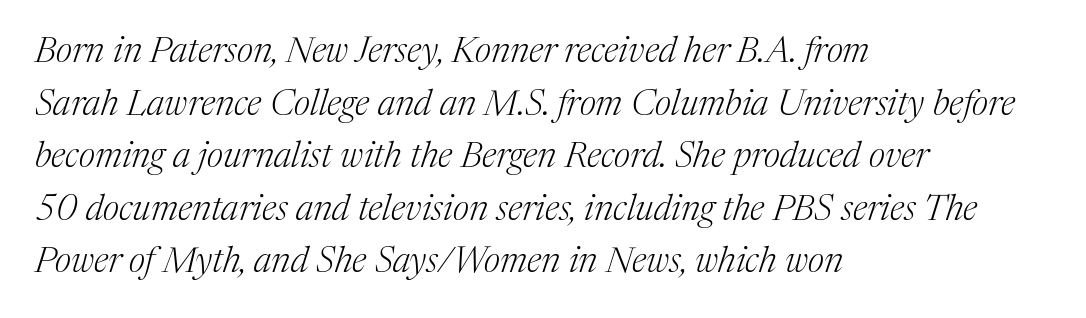
Q: Is the text bold? A: No.
Q: Is the text italic (slanted)? A: Yes, it leans right by about 17 degrees.
Q: Is the typeface a serif or a sans-serif typeface? A: Serif.
Q: Is the text underlined? A: No.
Q: How is the paragraph aligned? A: Left-aligned.
Q: Is the spacing between letters normal or unusually wide? A: Normal.
Q: Is the spacing between lines tight, normal or loose? A: Normal.
Q: Width (condensed, normal, or wide)? A: Normal.
Q: Stroke contrast? A: Medium.
Q: x-height? A: Medium.
Q: Monospaced? A: No.
